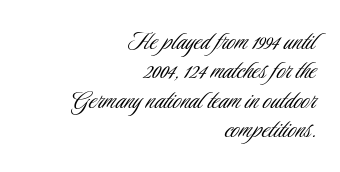
{"serif": "no", "bold": "no", "weight": "light", "width": "condensed", "stroke_contrast": "low", "x_height": "small", "monospaced": "no", "underline": "no", "align": "right", "line_spacing": "tight", "line_spacing_ratio": 1.01, "letter_spacing": "normal", "letter_spacing_em": 0.0, "glyph_px": 29}
